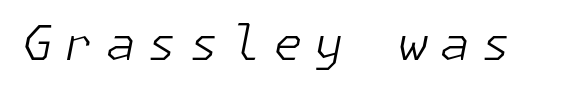
{"italic": "yes", "lean": "right", "slant_degrees": 11, "bold": "no", "weight": "light", "width": "normal", "stroke_contrast": "low", "x_height": "medium", "underline": "no", "letter_spacing": "wide", "letter_spacing_em": 0.25, "glyph_px": 48}
